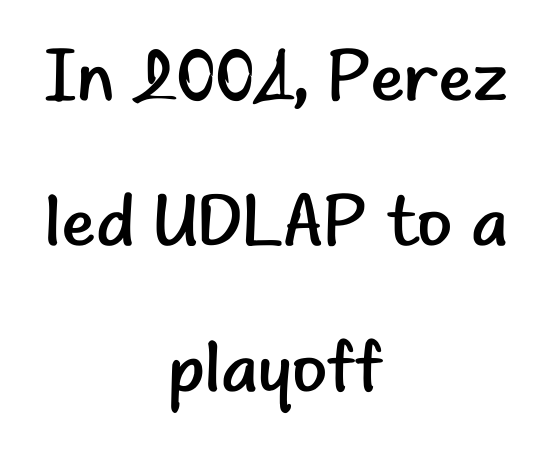
The image shows 72 px regular-weight sans-serif type, upright; set centered, loose line spacing (2.02x), normal letter spacing, not underlined; low stroke contrast and a small x-height.
